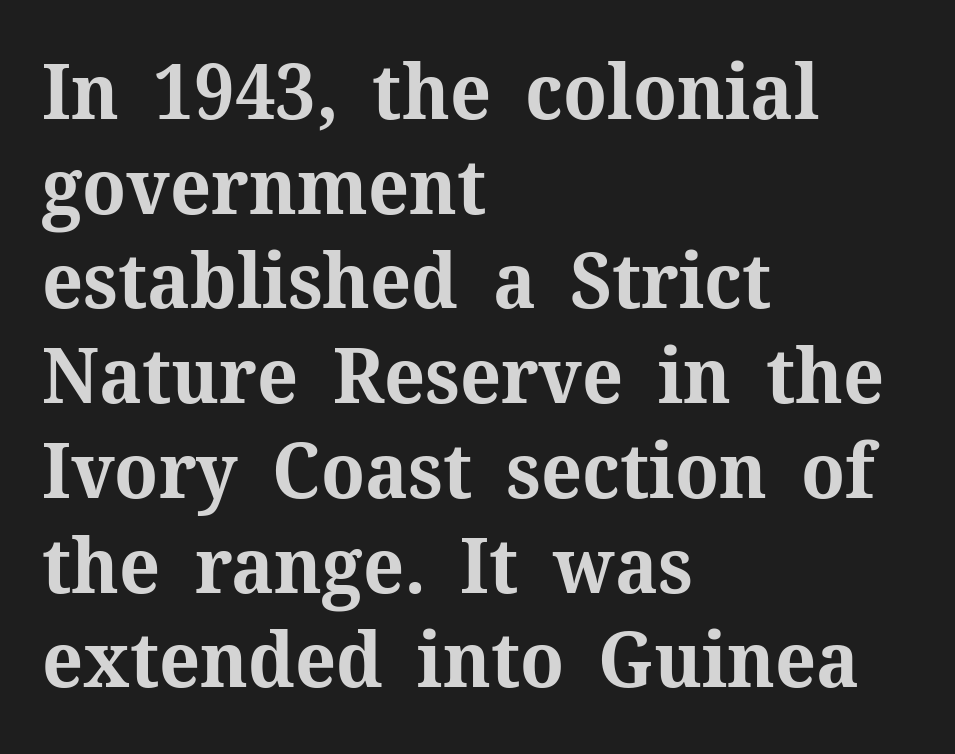
Q: Is the text bold? A: Yes.
Q: Is the text italic (slanted)? A: No, it is upright.
Q: Is the typeface a serif or a sans-serif typeface? A: Serif.
Q: Is the text underlined? A: No.
Q: How is the paragraph aligned? A: Left-aligned.
Q: Is the spacing between letters normal or unusually wide? A: Normal.
Q: Width (condensed, normal, or wide)? A: Normal.
Q: Stroke contrast? A: Medium.
Q: x-height? A: Medium.
Q: Monospaced? A: No.
